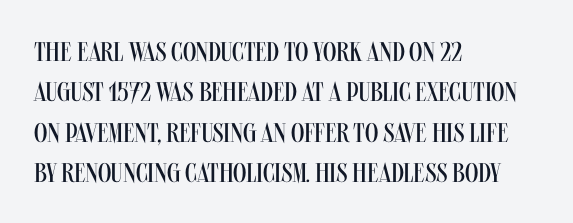
The passage shown stacks its lines at a standard gap. Students, note that the glyphs here touch the page at normal intervals. This reads as an unemphasized weight, regular at the heaviest. Typeset ragged right — the left edge is the straight one. No italicization has been applied; the sample stays upright.
